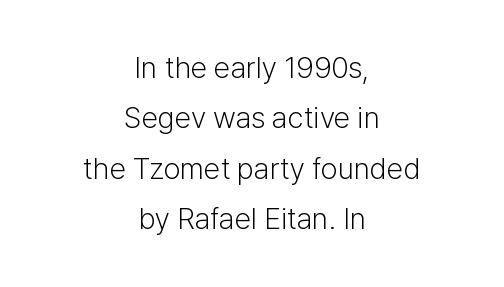
Q: Is the text bold? A: No.
Q: Is the text italic (slanted)? A: No, it is upright.
Q: Is the typeface a serif or a sans-serif typeface? A: Sans-serif.
Q: Is the text underlined? A: No.
Q: How is the paragraph aligned? A: Centered.
Q: Is the spacing between letters normal or unusually wide? A: Normal.
Q: Is the spacing between lines tight, normal or loose? A: Normal.
Q: Width (condensed, normal, or wide)? A: Normal.
Q: Stroke contrast? A: Low.
Q: x-height? A: Medium.
Q: Monospaced? A: No.
